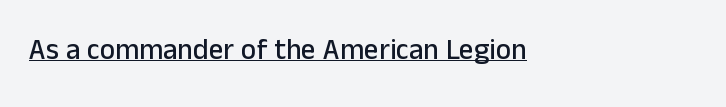
{"serif": "no", "italic": "no", "width": "normal", "stroke_contrast": "low", "x_height": "medium", "monospaced": "no", "underline": "yes", "align": "left", "letter_spacing": "normal", "letter_spacing_em": 0.0, "glyph_px": 29}
